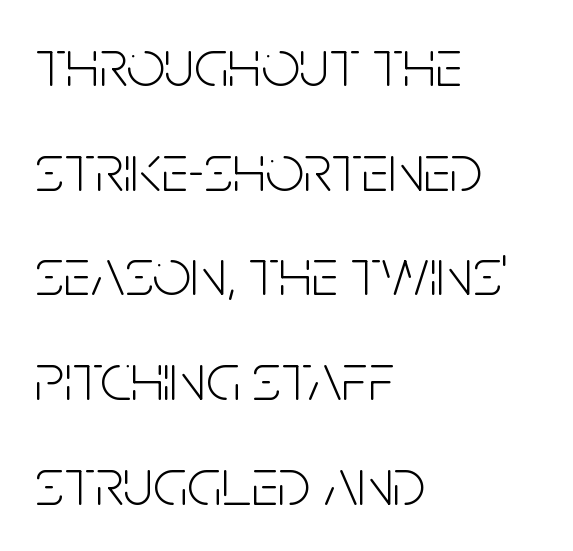
Each new line begins a customary step beneath the previous one. Grotesque or geometric, the face here clearly has no serifs. Unmarked baselines from the first word to the last. Default kerning and tracking; the words read as compact shapes. Spacing verdict: proportional, widths tailored to each character. The letterforms sit at book weight or below.
